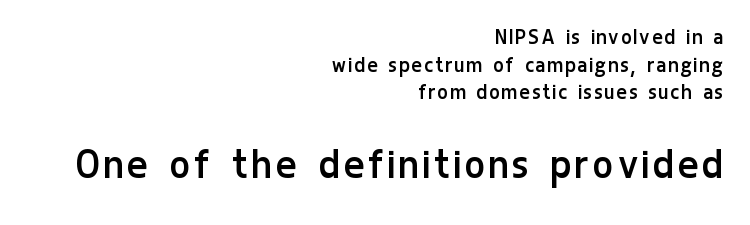
Q: Is the text bold? A: No.
Q: Is the text italic (slanted)? A: No, it is upright.
Q: Is the typeface a serif or a sans-serif typeface? A: Sans-serif.
Q: Is the text underlined? A: No.
Q: How is the paragraph aligned? A: Right-aligned.
Q: Is the spacing between lines tight, normal or loose? A: Tight.
Q: Which block of text is set in a larger size, the first (top) or the second (bottom)? A: The second (bottom) one.
Q: Width (condensed, normal, or wide)? A: Condensed.
Q: Stroke contrast? A: Low.
Q: x-height? A: Medium.
Q: Monospaced? A: No.
